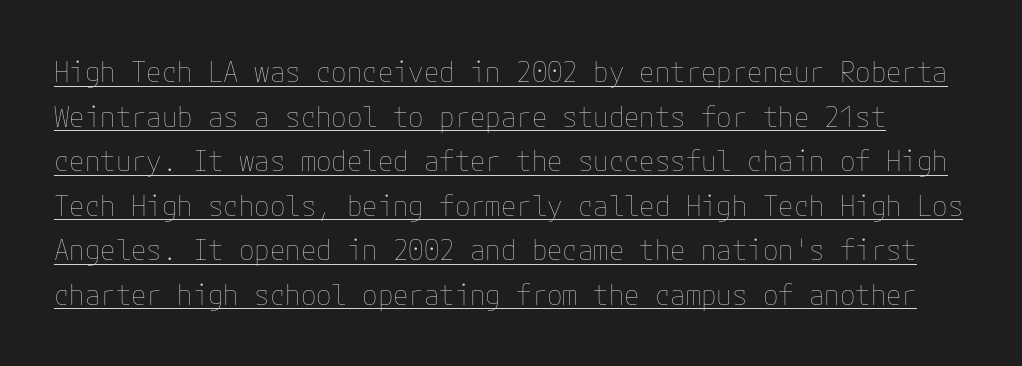
{"italic": "no", "bold": "no", "weight": "thin", "width": "normal", "stroke_contrast": "low", "x_height": "medium", "underline": "yes", "line_spacing": "normal", "line_spacing_ratio": 1.59, "letter_spacing": "normal", "letter_spacing_em": 0.0, "glyph_px": 28}
